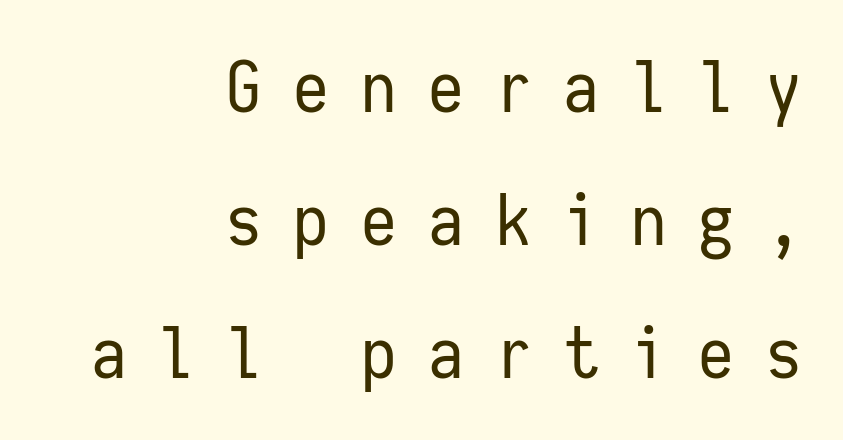
Nope, not italic — everything's standing straight. The letters march in equal steps, a hallmark of fixed-pitch type. I'd call this a sans setting — the letters go barefoot. The text block is weighted toward the right margin, trailing off unevenly leftward. The foot of each line stays bare and open. Counters stay open thanks to moderate or lighter strokes.
